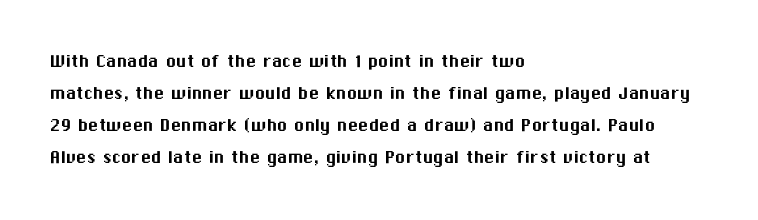
{"italic": "no", "underline": "no", "align": "left", "line_spacing": "normal", "line_spacing_ratio": 1.52, "letter_spacing": "normal", "letter_spacing_em": 0.0, "glyph_px": 21}
